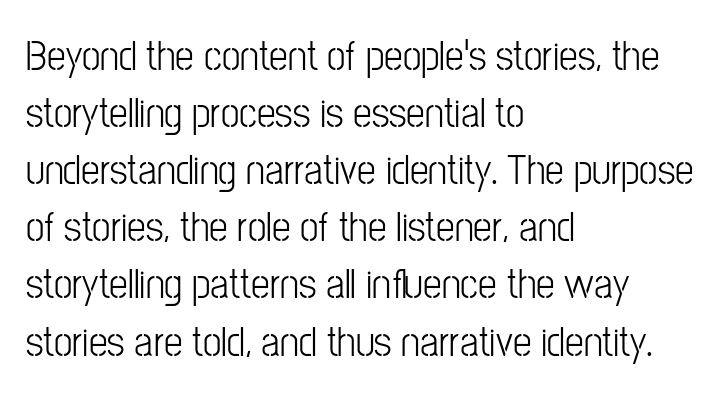
This rendering features lettering with no underline. In CSS terms this would be text-align: left. Note: no serifs on the glyphs. Observe the ordinary spacing: letters are neighbours, not strangers. Heaviness? Minimal to ordinary, like unemphasized prose. Normally led — the rows are evenly, conventionally spaced.
